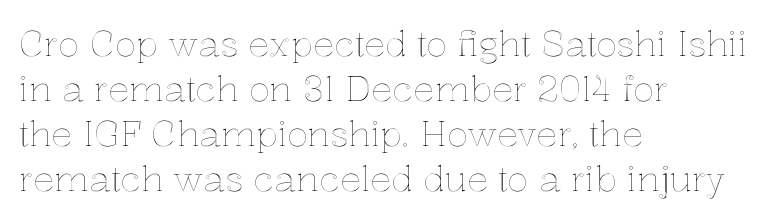
The image shows 35 px text type, upright; set left-aligned, normal line spacing (1.29x), normal letter spacing, not underlined; a medium x-height.
